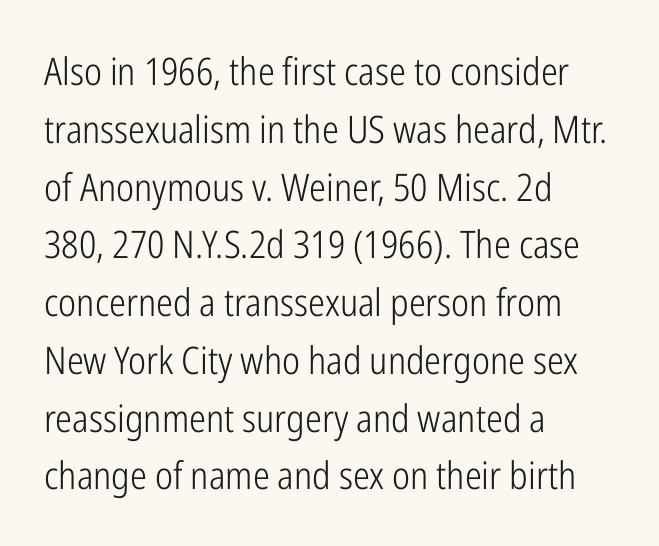
The image shows 38 px light, condensed sans-serif type, upright; set left-aligned, normal line spacing (1.52x), normal letter spacing, not underlined; low stroke contrast and a medium x-height.
